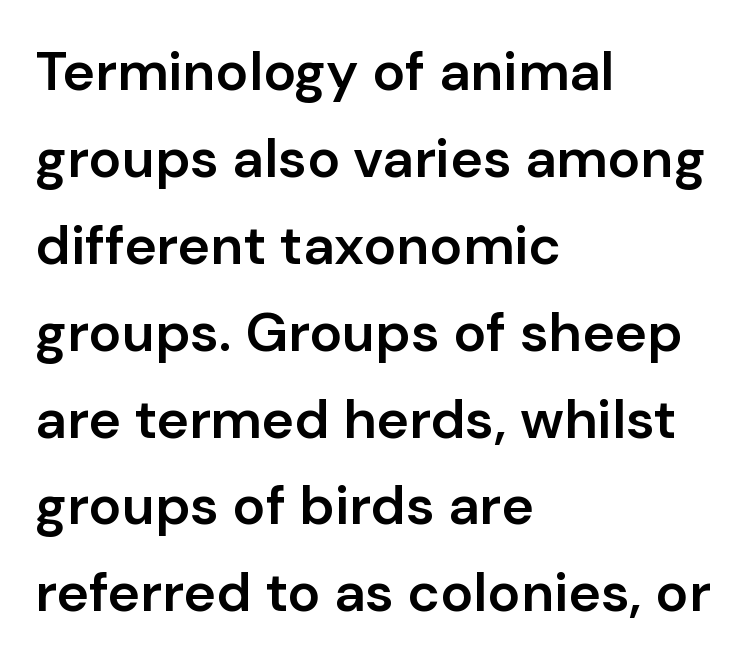
Leading: standard. In terms of letterspacing, this is plain default setting. The rendering shows plain stroke endings on the letterforms — a sans-serif design. In terms of posture, this sample is upright. Character widths vary here, with narrow letters taking less room than wide ones. The passage shown is not underscored anywhere.
